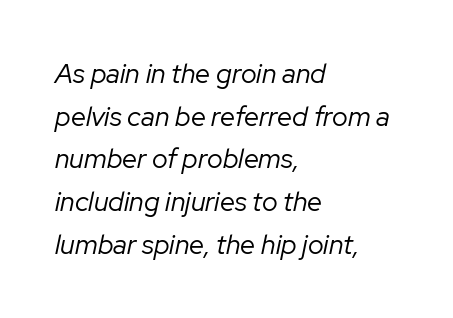
The image shows 27 px text type, italic (leaning right); set left-aligned, normal line spacing (1.58x), normal letter spacing, not underlined.
